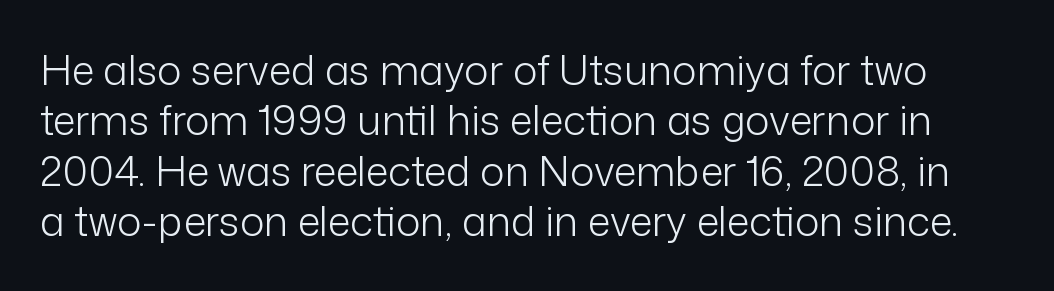
{"serif": "no", "italic": "no", "bold": "no", "weight": "light", "width": "normal", "stroke_contrast": "low", "x_height": "medium", "monospaced": "no", "underline": "no", "line_spacing_ratio": 1.23, "letter_spacing": "normal", "letter_spacing_em": 0.0, "glyph_px": 41}
